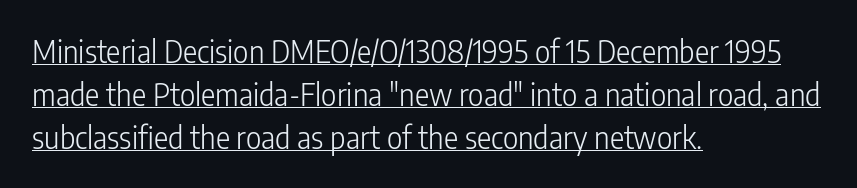
Italic: no, the glyphs are upright roman. Tracking here is standard; glyphs follow each other at the usual distance. A typesetter would call this leading conventional body-copy spacing. The weight would be labelled regular, book, light, or lighter still.
